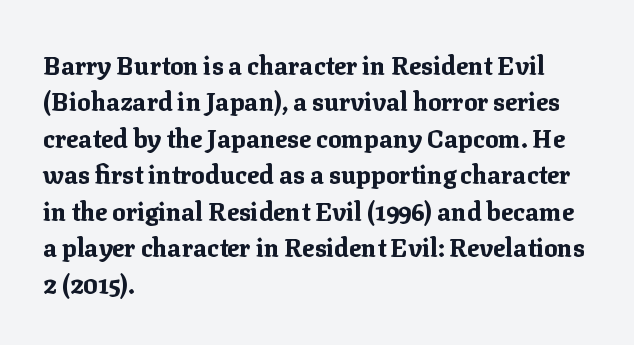
{"italic": "no", "bold": "yes", "underline": "no", "align": "left", "line_spacing": "normal", "line_spacing_ratio": 1.46, "letter_spacing": "normal", "letter_spacing_em": 0.0, "glyph_px": 25}
